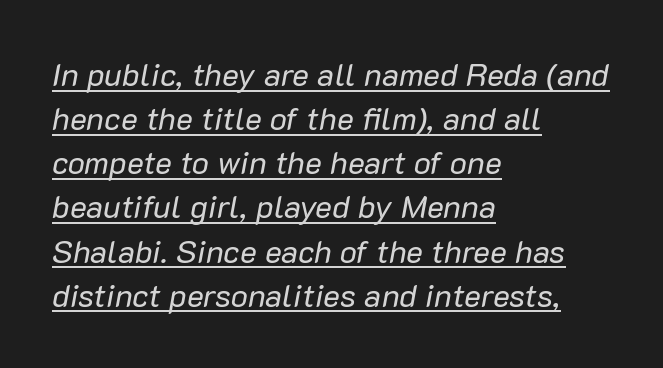
{"italic": "yes", "lean": "right", "slant_degrees": 10, "bold": "no", "weight": "regular", "width": "normal", "stroke_contrast": "low", "x_height": "medium", "monospaced": "no", "underline": "yes", "align": "left", "line_spacing": "normal", "line_spacing_ratio": 1.38, "letter_spacing": "normal", "letter_spacing_em": 0.0, "glyph_px": 32}
